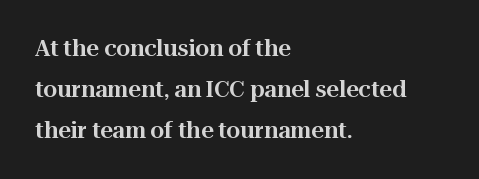
Unlike italic type, these characters show no tilt at all. The foot of each line stays bare and open. The letters sit at their default tracking, neither squeezed nor spread. Does the copy run flush right? No — it runs flush left.
